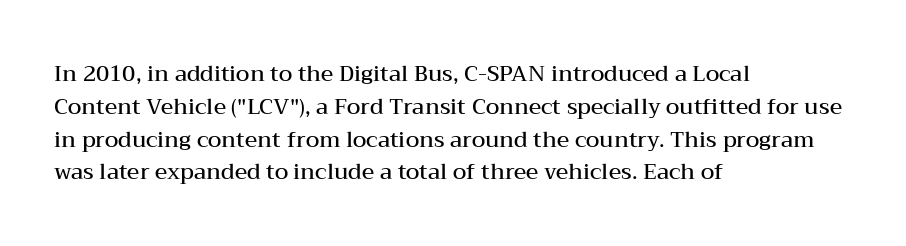
This sample is left-justified, so line endings fall wherever the words run out. Has an underline been added? It has not. The glyphs have the mass of a demibold cut, below bold. Nothing unusual about the tracking: characters are spaced as the font intends.
